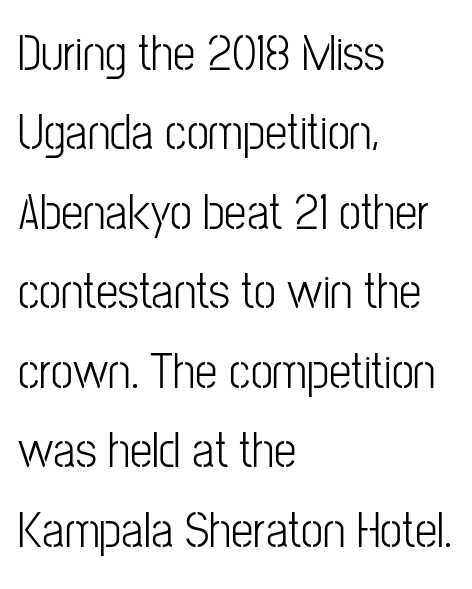
{"serif": "no", "italic": "no", "width": "condensed", "stroke_contrast": "low", "x_height": "medium", "monospaced": "no", "underline": "no", "align": "left", "line_spacing": "normal", "line_spacing_ratio": 1.59, "letter_spacing": "normal", "letter_spacing_em": 0.0, "glyph_px": 50}
